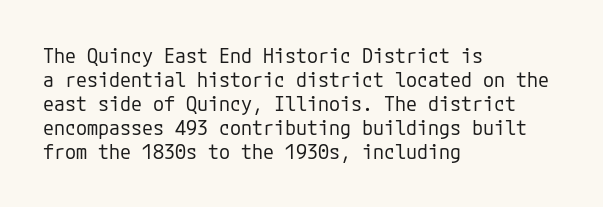
Q: Is the text bold? A: No.
Q: Is the text italic (slanted)? A: No, it is upright.
Q: Is the text underlined? A: No.
Q: How is the paragraph aligned? A: Left-aligned.
Q: Is the spacing between letters normal or unusually wide? A: Normal.
